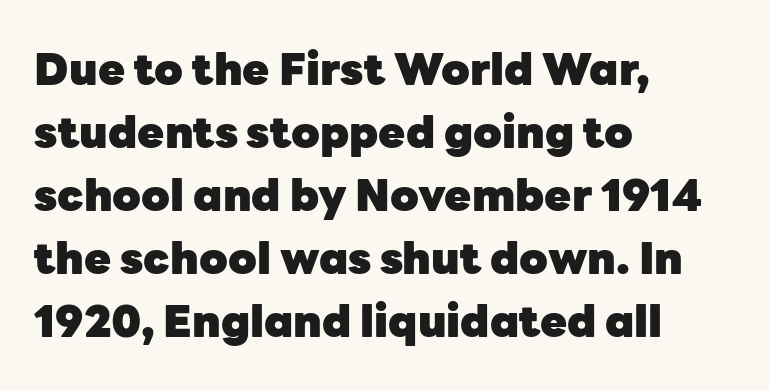
What weight is shown? A full bold with thick strokes. Words appear dense and cohesive because spacing is normal. In terms of letterform style, serifs are entirely absent. The rendering uses a moderate line-height, typical for paragraphs. The rendering anchors every line to the left-hand side. The space beneath each line is pristine and unruled.
